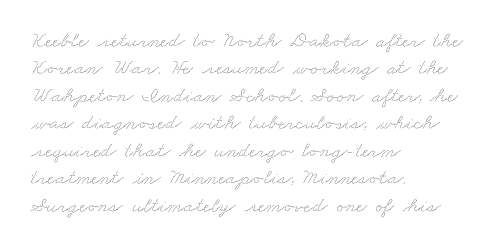
Observe the ordinary spacing: letters are neighbours, not strangers. The lines in this sample share a left origin and differ only in where they stop. Unmarked baselines from the first word to the last. These lines sit exactly where default settings would place them.
